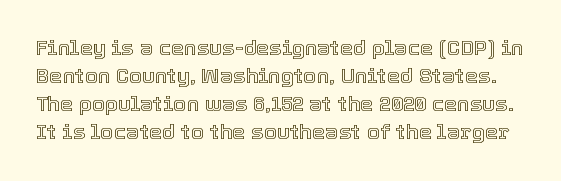
Q: Is the text italic (slanted)? A: No, it is upright.
Q: Is the text underlined? A: No.
Q: Is the spacing between letters normal or unusually wide? A: Normal.
Q: Is the spacing between lines tight, normal or loose? A: Normal.
